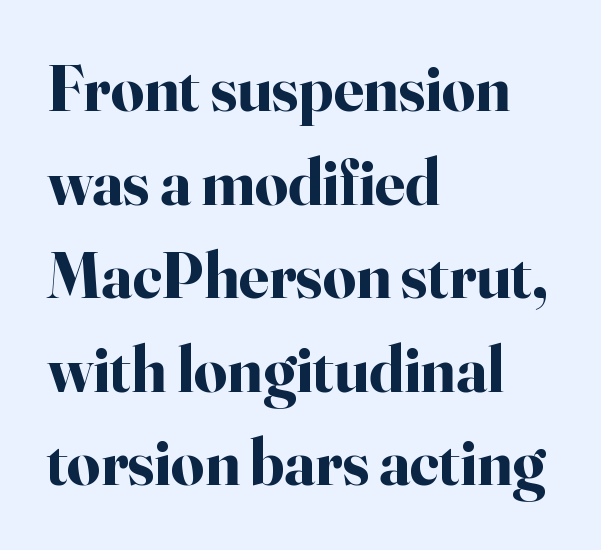
Q: Is the text bold? A: Yes.
Q: Is the text italic (slanted)? A: No, it is upright.
Q: Is the typeface a serif or a sans-serif typeface? A: Serif.
Q: Is the text underlined? A: No.
Q: How is the paragraph aligned? A: Left-aligned.
Q: Is the spacing between letters normal or unusually wide? A: Normal.
Q: Is the spacing between lines tight, normal or loose? A: Normal.
Q: Width (condensed, normal, or wide)? A: Normal.
Q: Stroke contrast? A: High.
Q: x-height? A: Small.
Q: Monospaced? A: No.
